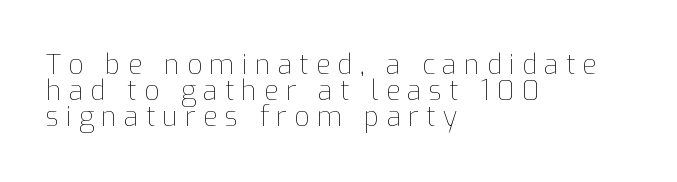
Q: Is the text bold? A: No.
Q: Is the text italic (slanted)? A: No, it is upright.
Q: Is the text underlined? A: No.
Q: How is the paragraph aligned? A: Left-aligned.
Q: Is the spacing between letters normal or unusually wide? A: Unusually wide.
Q: Is the spacing between lines tight, normal or loose? A: Tight.
